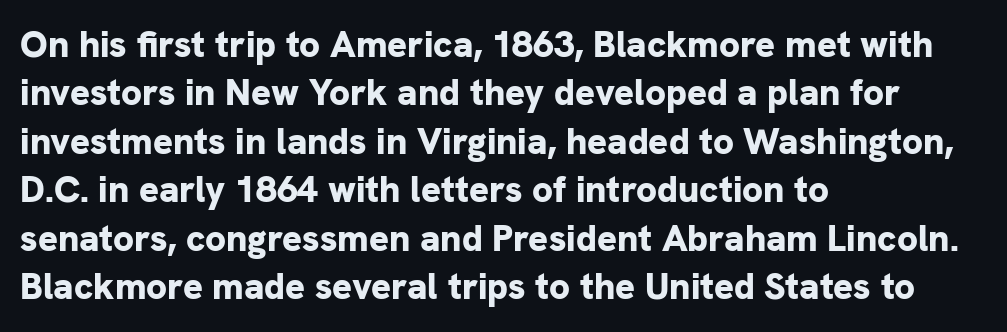
The image shows 37 px bold sans-serif type, upright; set left-aligned, normal line spacing (1.31x), normal letter spacing, not underlined; low stroke contrast and a medium x-height.
